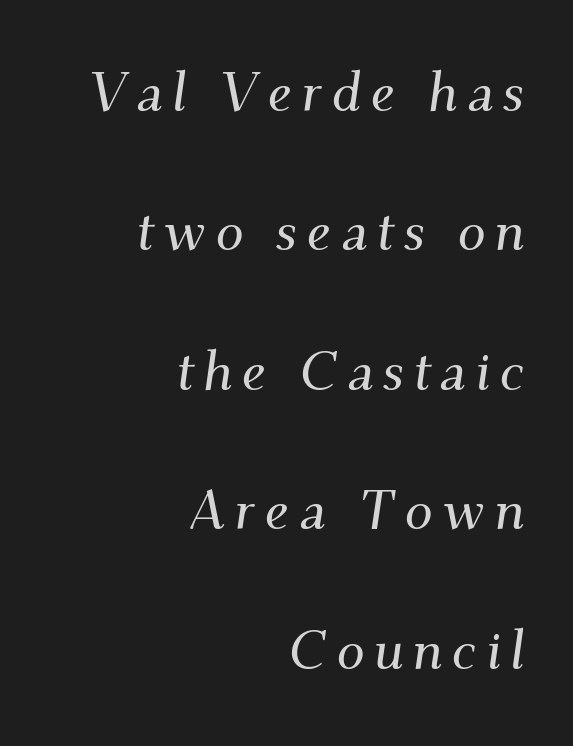
The image shows 56 px serif type, italic (leaning right); set right-aligned, loose line spacing (2.49x), not underlined; medium stroke contrast and a small x-height.
